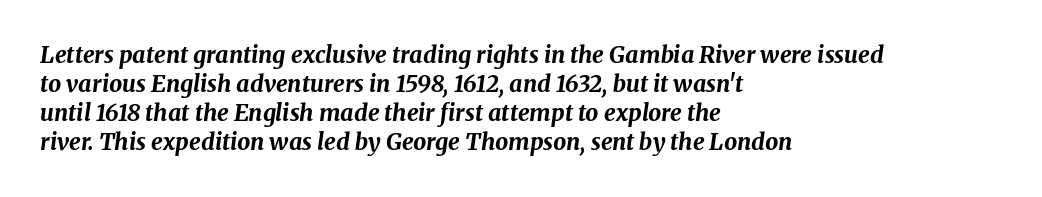
The image shows 23 px bold type, italic (leaning right); set left-aligned, normal line spacing (1.26x), normal letter spacing, not underlined.
